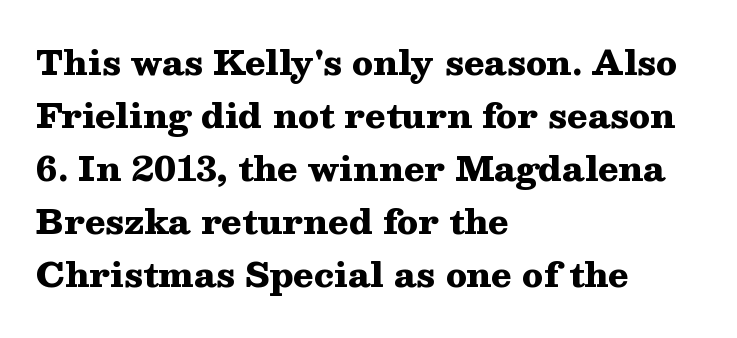
{"serif": "yes", "italic": "no", "bold": "yes", "weight": "heavy", "width": "wide", "stroke_contrast": "medium", "x_height": "medium", "monospaced": "no", "underline": "no", "align": "left", "line_spacing": "normal", "line_spacing_ratio": 1.56, "letter_spacing": "normal", "letter_spacing_em": 0.0, "glyph_px": 34}
